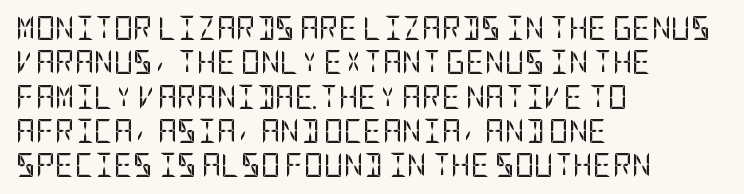
Vertical stems look standard width or narrower in stroke. Default kerning and tracking; the words read as compact shapes. These lines are set flush left with a ragged right edge. The baseline area is clear.
